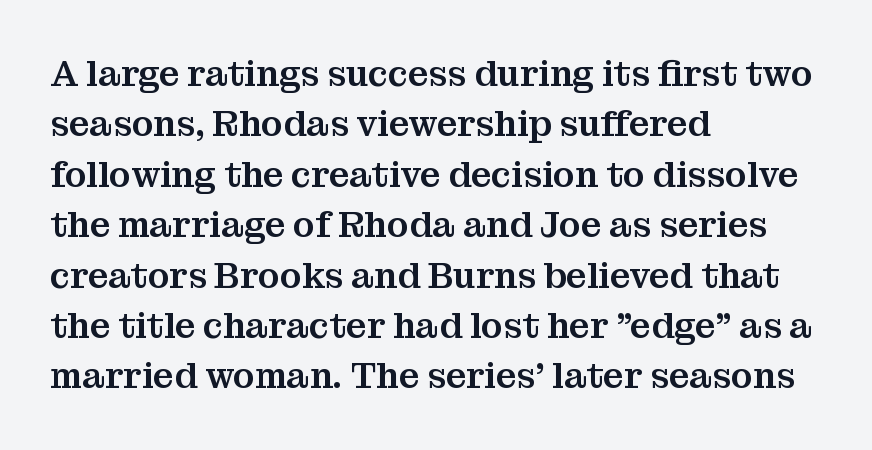
The image shows 36 px serif type, upright; set left-aligned, normal line spacing (1.4x), normal letter spacing, not underlined; medium stroke contrast and a medium x-height.
